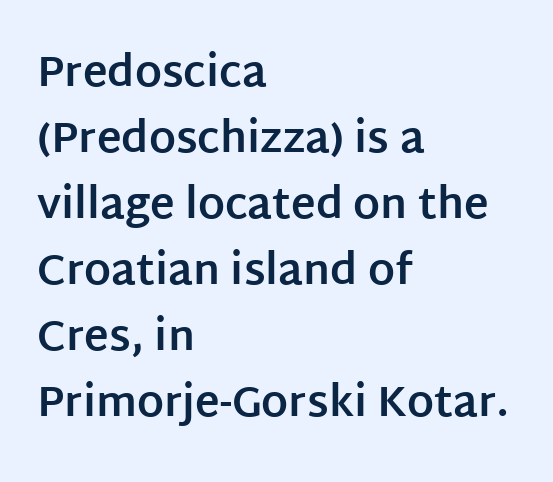
{"serif": "no", "italic": "no", "bold": "yes", "weight": "bold", "width": "normal", "stroke_contrast": "low", "x_height": "large", "monospaced": "no", "underline": "no", "align": "left", "line_spacing": "normal", "line_spacing_ratio": 1.57, "letter_spacing": "normal", "letter_spacing_em": 0.0, "glyph_px": 42}
